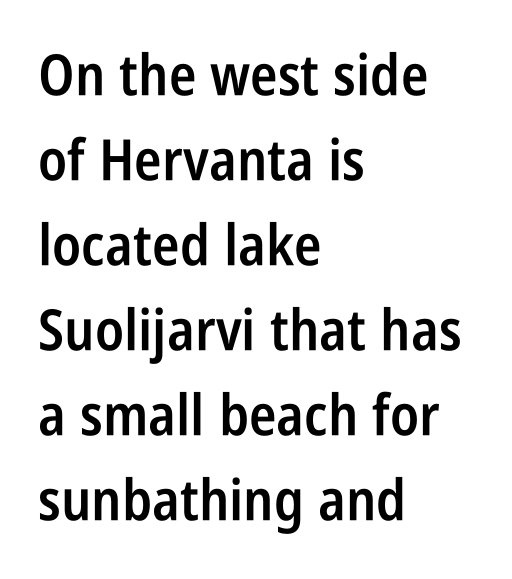
Q: Is the text bold? A: Semi-bold.
Q: Is the text italic (slanted)? A: No, it is upright.
Q: Is the typeface a serif or a sans-serif typeface? A: Sans-serif.
Q: Is the text underlined? A: No.
Q: How is the paragraph aligned? A: Left-aligned.
Q: Is the spacing between letters normal or unusually wide? A: Normal.
Q: Is the spacing between lines tight, normal or loose? A: Normal.
Q: Width (condensed, normal, or wide)? A: Condensed.
Q: Stroke contrast? A: Low.
Q: x-height? A: Large.
Q: Monospaced? A: No.
